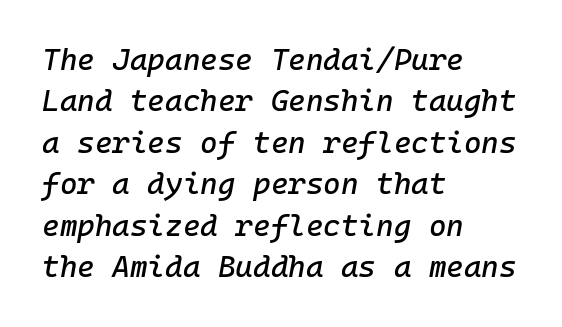
Characters follow at the spacing the type designer built in. The space beneath each line is pristine and unruled. Alignment: flush left. Every character sits at an angle, as italics do. Do the characters align in a grid? Yes, the font is monospaced.
